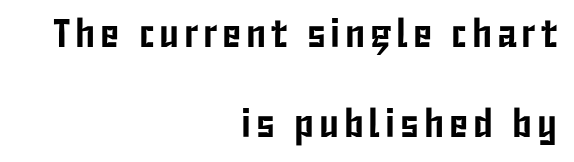
Q: Is the text italic (slanted)? A: No, it is upright.
Q: Is the typeface a serif or a sans-serif typeface? A: Sans-serif.
Q: Is the text underlined? A: No.
Q: How is the paragraph aligned? A: Right-aligned.
Q: Is the spacing between lines tight, normal or loose? A: Loose.
Q: Width (condensed, normal, or wide)? A: Condensed.
Q: Stroke contrast? A: Low.
Q: x-height? A: Medium.
Q: Monospaced? A: No.
